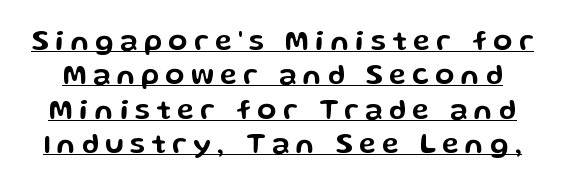
{"serif": "no", "italic": "no", "width": "wide", "stroke_contrast": "low", "x_height": "medium", "monospaced": "no", "underline": "yes", "line_spacing_ratio": 1.23, "letter_spacing": "wide", "letter_spacing_em": 0.23, "glyph_px": 28}
